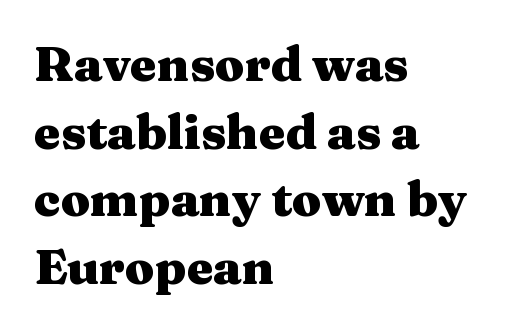
As a designer I'd log this as weight 700, bold. The lettering holds an erect, upright posture throughout. Unlike a clean sans, this face finishes its strokes with serifs. Horizontally, the lines are justified to the leading edge only. These lines are rendered in a variable-pitch font.
